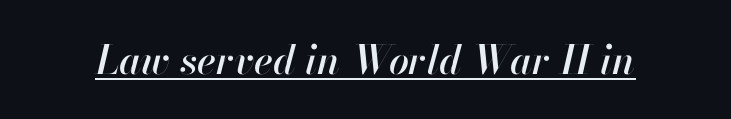
Here the designer chose a conventional face with non-uniform glyph widths. Students, observe the line beneath the letters — that is underlining. Would a proofreader flag this as italicized? Yes. Compared with typical body copy, the letter spacing here is the same.
